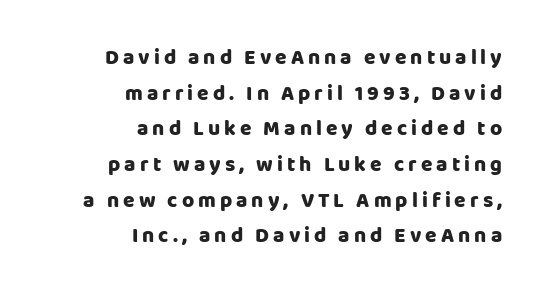
The leading is moderate, giving the passage an even texture. The axis of the letterforms is exactly vertical. Clear beneath every line of the passage. What weight is shown? A full bold with thick strokes. The setting favours the right margin, as signatures and pull-quotes sometimes do.
